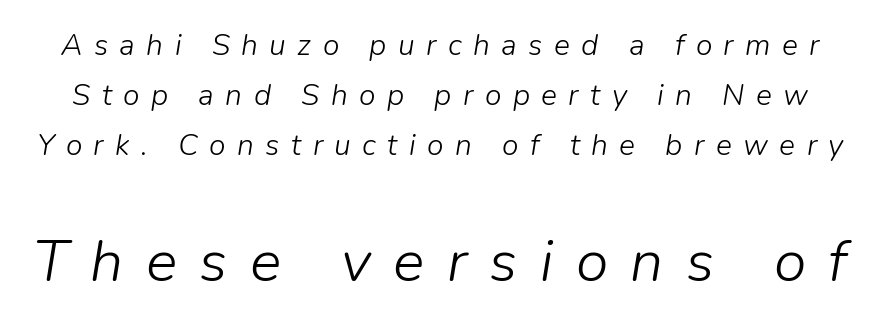
{"italic": "yes", "lean": "right", "slant_degrees": 9, "bold": "no", "weight": "light", "width": "normal", "stroke_contrast": "low", "x_height": "medium", "monospaced": "no", "underline": "no", "line_spacing": "normal", "line_spacing_ratio": 1.67, "letter_spacing": "wide", "letter_spacing_em": 0.38, "larger_block": "second", "size_ratio": 1.97, "glyph_px": 59}
